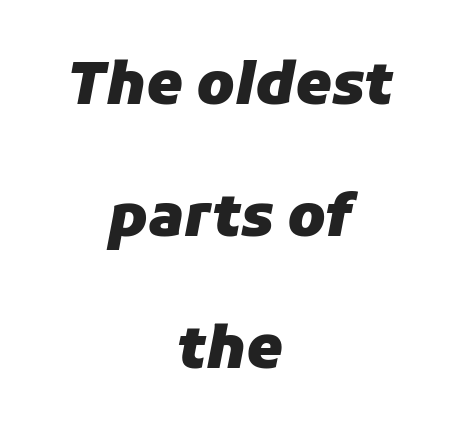
Typesetter's note: full bold, strokes at maximum text heaviness. Underlining? Definitely not there. Would a proofreader flag this as italicized? Yes. Tracking here is standard; glyphs follow each other at the usual distance. The rendering positions every line midway between the sides. Here the designer chose a conventional face with non-uniform glyph widths.
